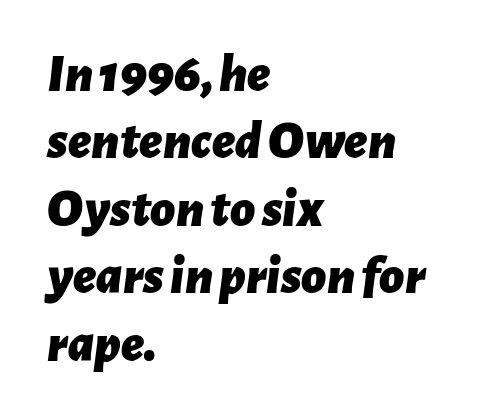
The image shows 54 px bold type, italic (leaning right); set left-aligned, normal line spacing (1.25x), normal letter spacing, not underlined; low stroke contrast and a medium x-height.
